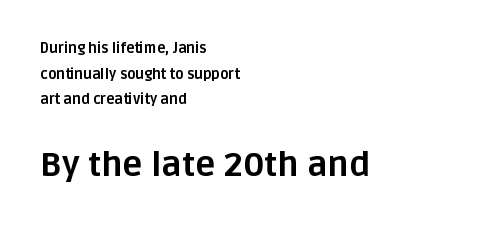
{"serif": "no", "italic": "no", "bold": "yes", "weight": "bold", "width": "normal", "stroke_contrast": "low", "x_height": "large", "monospaced": "no", "underline": "no", "align": "left", "line_spacing_ratio": 1.83, "letter_spacing": "normal", "letter_spacing_em": 0.0, "larger_block": "second", "size_ratio": 2.43, "glyph_px": 34}
